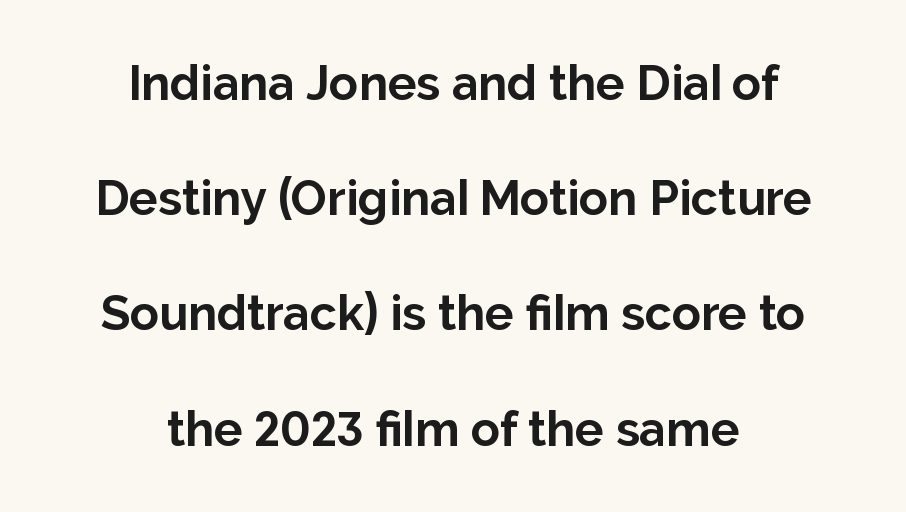
Examine the stroke ends and you'll find no serifs. A centered setting, common on invitations and titles, is used for this passage. The rendering uses natural spacing where letterforms have individual widths. A great deal of white space separates one row of letters from the next.
